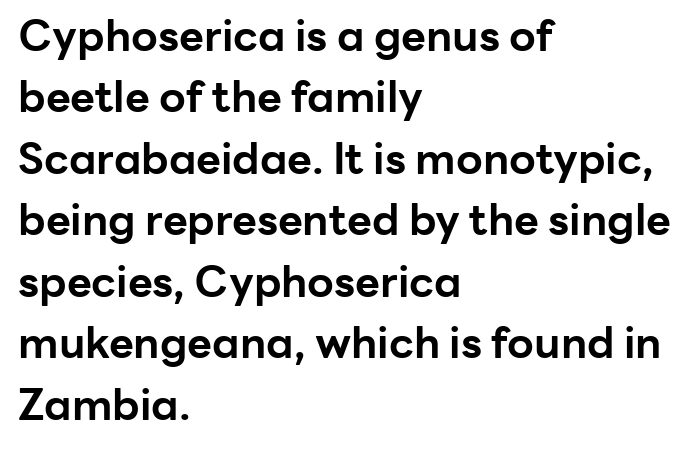
The image shows 43 px bold sans-serif type, upright; set left-aligned, normal line spacing (1.43x), normal letter spacing, not underlined; low stroke contrast and a medium x-height.
